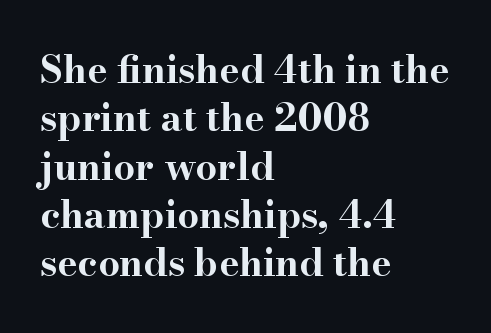
The image shows 38 px bold, wide serif type, upright; set left-aligned, normal line spacing (1.27x), normal letter spacing, not underlined; high stroke contrast and a small x-height.
